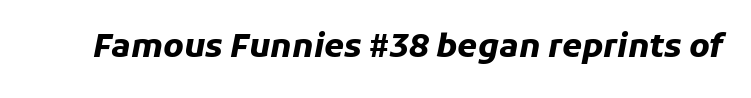
The image shows 32 px heavy type, italic (leaning right); set normal letter spacing, not underlined; low stroke contrast and a medium x-height.
